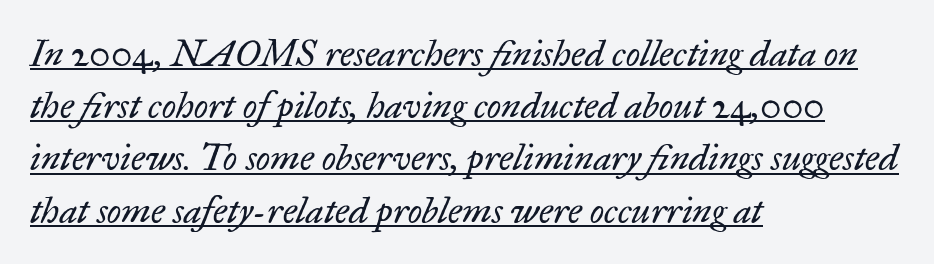
Rendered with sloped, italic letterforms. Bold? No — there's no thickening of the strokes. Notice how a bar underscores the lettering throughout. Honestly, the row spacing looks completely unremarkable. Each letter keeps its own natural width here, so spacing adapts to shape.
